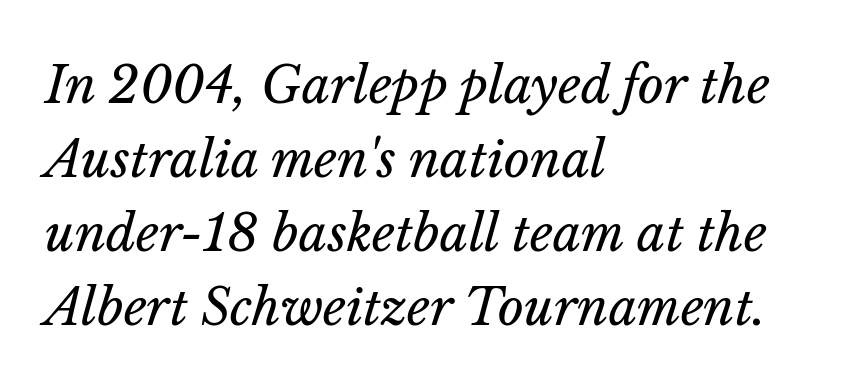
The image shows 50 px regular-weight type, italic (leaning right); set left-aligned, normal line spacing (1.48x), normal letter spacing, not underlined; low stroke contrast and a medium x-height.
